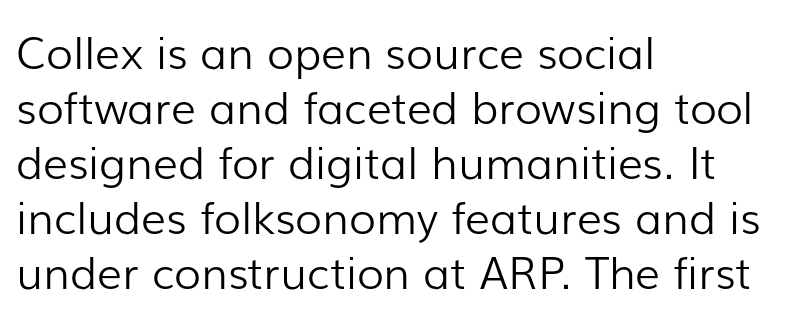
The image shows 44 px light sans-serif type, upright; set left-aligned, normal line spacing (1.25x), normal letter spacing, not underlined; low stroke contrast and a medium x-height.
